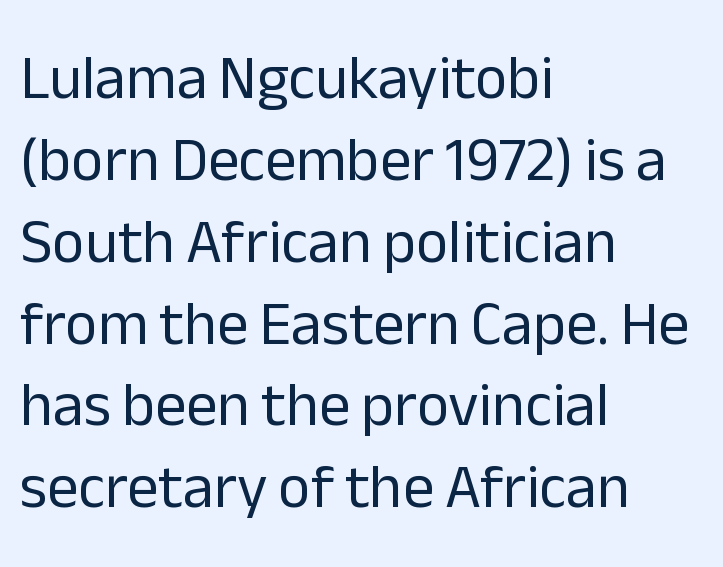
Q: Is the text bold? A: No.
Q: Is the text italic (slanted)? A: No, it is upright.
Q: Is the typeface a serif or a sans-serif typeface? A: Sans-serif.
Q: Is the text underlined? A: No.
Q: How is the paragraph aligned? A: Left-aligned.
Q: Is the spacing between letters normal or unusually wide? A: Normal.
Q: Is the spacing between lines tight, normal or loose? A: Normal.
Q: Width (condensed, normal, or wide)? A: Normal.
Q: Stroke contrast? A: Low.
Q: x-height? A: Medium.
Q: Monospaced? A: No.
